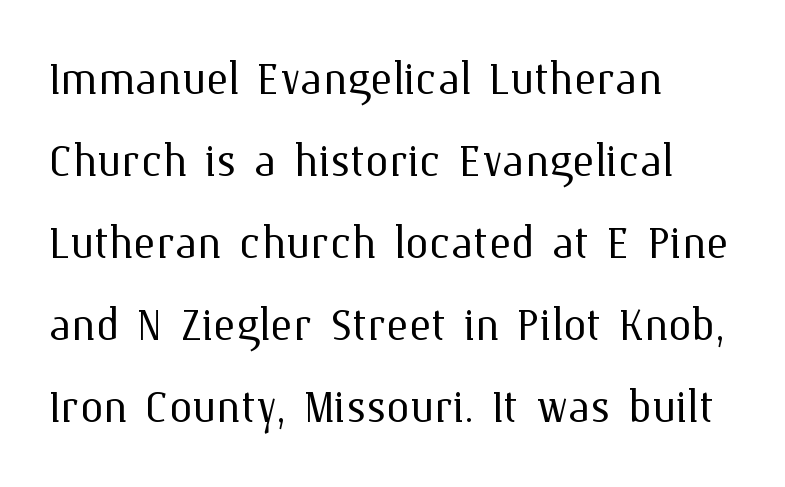
The rendering uses a moderate line-height, typical for paragraphs. The axis of the letterforms is exactly vertical. The font sits on the lighter half of the weight spectrum, regular included. Glance below the letters and you will spot only blank space. The setting favours the left margin, as ordinary paragraphs usually do. Students, note that the glyphs here touch the page at normal intervals.
